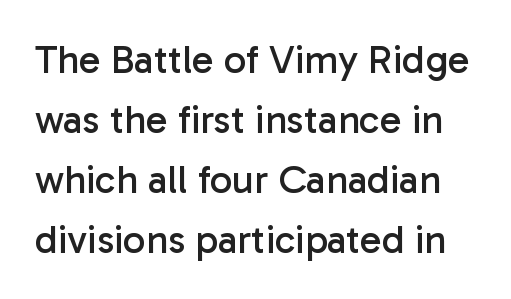
The image shows 40 px regular-weight sans-serif type, upright; set normal line spacing (1.5x), normal letter spacing, not underlined; low stroke contrast and a medium x-height.
